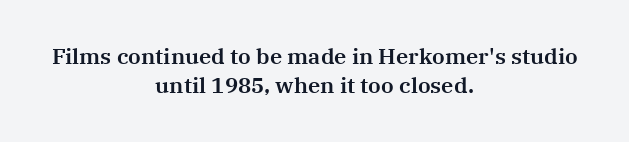
The image shows 22 px text type, upright; set centered, normal line spacing (1.34x), normal letter spacing, not underlined.
